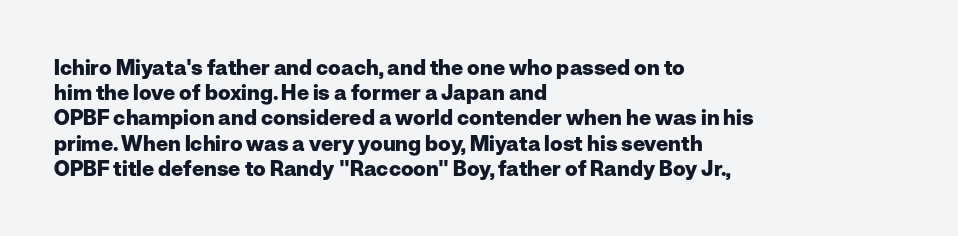
Q: Is the text bold? A: Yes.
Q: Is the text italic (slanted)? A: No, it is upright.
Q: Is the text underlined? A: No.
Q: How is the paragraph aligned? A: Left-aligned.
Q: Is the spacing between letters normal or unusually wide? A: Normal.
